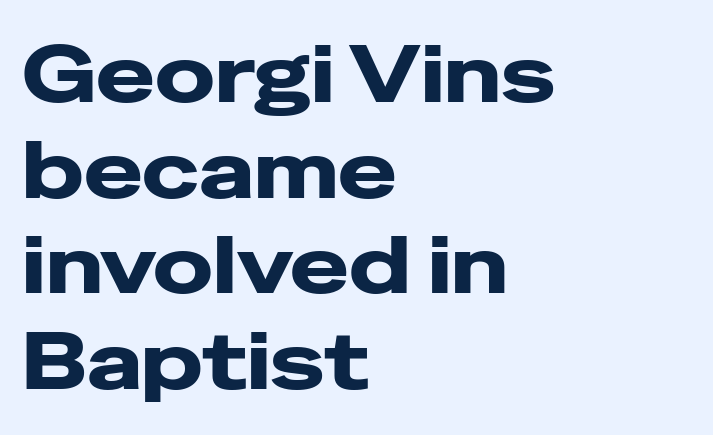
{"serif": "no", "italic": "no", "width": "wide", "stroke_contrast": "low", "x_height": "medium", "monospaced": "no", "underline": "no", "align": "left", "line_spacing_ratio": 1.21, "letter_spacing": "normal", "letter_spacing_em": 0.0, "glyph_px": 79}
